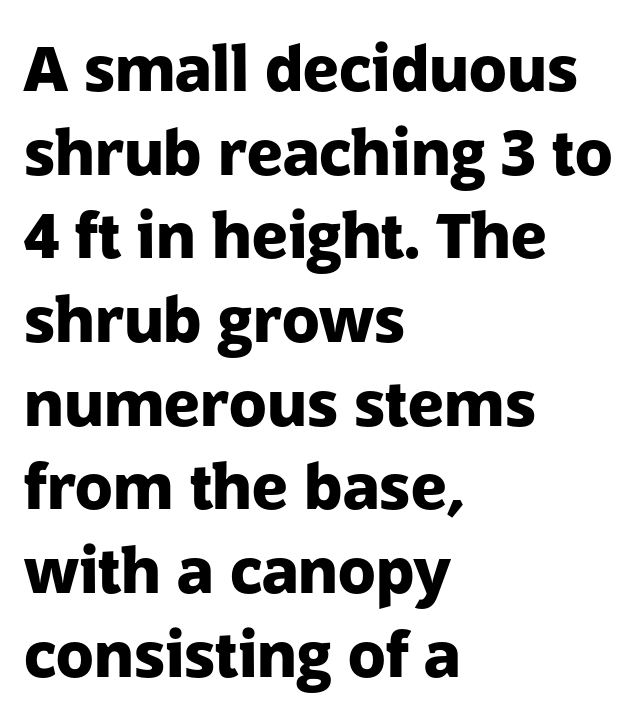
The image shows 62 px heavy sans-serif type, upright; set left-aligned, normal line spacing (1.35x), normal letter spacing, not underlined; low stroke contrast and a medium x-height.
